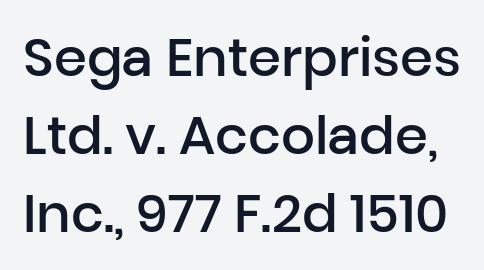
The letterforms sit shoulder to shoulder at normal distance. Compared with typical paragraphs, the rows here are spaced about the same. This is the regular roman posture of the typeface. Letterform terminals end flat and unadorned throughout the passage. Character widths vary here, with narrow letters taking less room than wide ones. Honestly, there is no underline to notice here at all.
